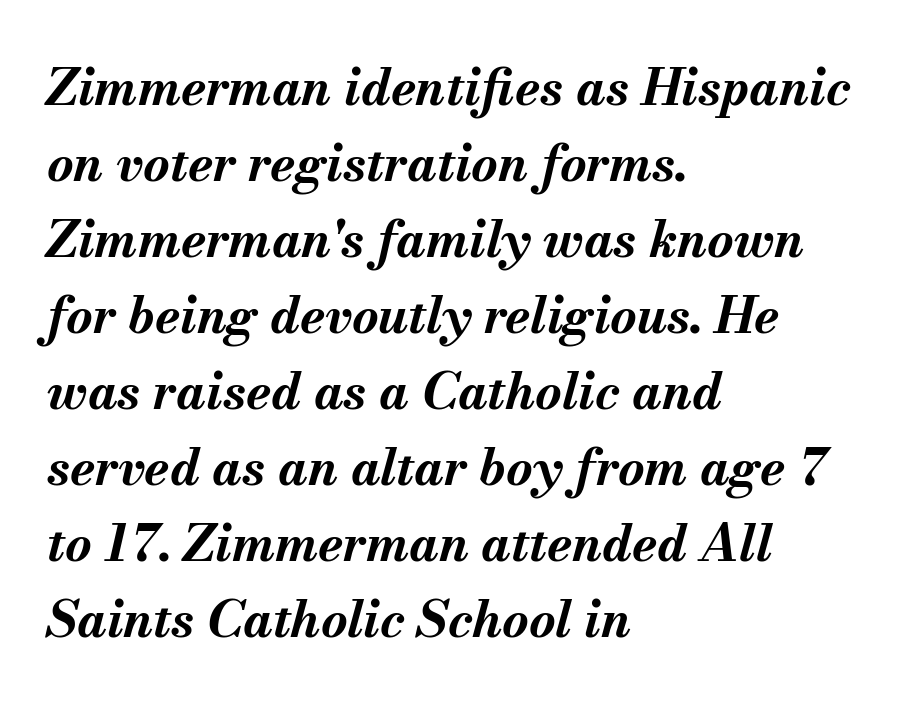
Looking at the ascenders, they clearly lean. The rendering anchors every line to the left-hand side. The typesetting leans heavy: a genuine bold. Is this a fixed-width face? No — the glyphs have proportional, varying widths.
